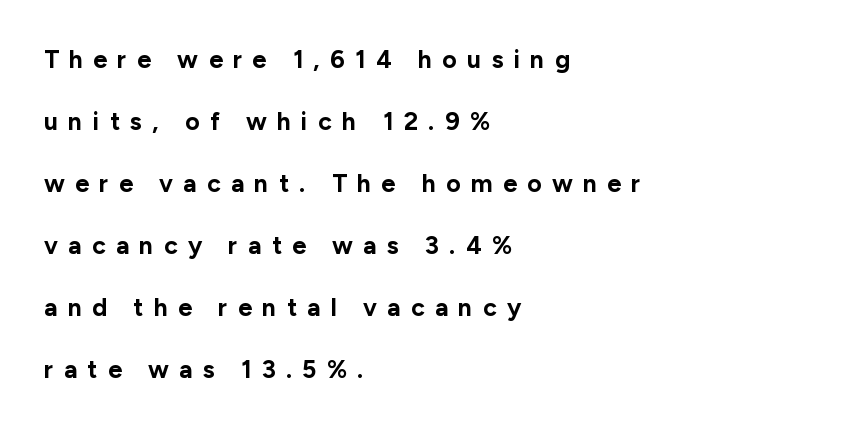
{"italic": "no", "bold": "yes", "underline": "no", "align": "left", "line_spacing": "loose", "line_spacing_ratio": 2.48, "letter_spacing": "wide", "letter_spacing_em": 0.41, "glyph_px": 25}
